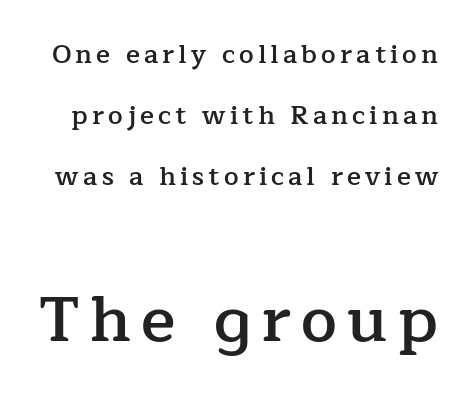
Q: Is the text bold? A: Semi-bold.
Q: Is the text italic (slanted)? A: No, it is upright.
Q: Is the typeface a serif or a sans-serif typeface? A: Serif.
Q: Is the text underlined? A: No.
Q: Is the spacing between lines tight, normal or loose? A: Loose.
Q: Which block of text is set in a larger size, the first (top) or the second (bottom)? A: The second (bottom) one.
Q: Width (condensed, normal, or wide)? A: Normal.
Q: Stroke contrast? A: Low.
Q: x-height? A: Medium.
Q: Monospaced? A: No.
